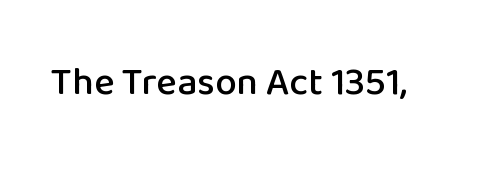
Q: Is the text italic (slanted)? A: No, it is upright.
Q: Is the typeface a serif or a sans-serif typeface? A: Sans-serif.
Q: Is the text underlined? A: No.
Q: Is the spacing between letters normal or unusually wide? A: Normal.
Q: Width (condensed, normal, or wide)? A: Normal.
Q: Stroke contrast? A: Low.
Q: x-height? A: Medium.
Q: Monospaced? A: No.
